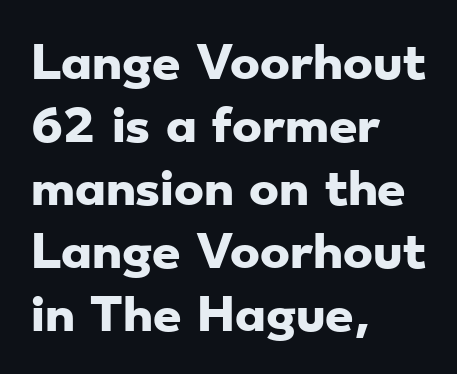
{"serif": "no", "bold": "yes", "weight": "heavy", "width": "wide", "stroke_contrast": "low", "x_height": "small", "monospaced": "no", "underline": "no", "align": "left", "line_spacing": "normal", "line_spacing_ratio": 1.4, "letter_spacing": "normal", "letter_spacing_em": 0.0, "glyph_px": 45}
